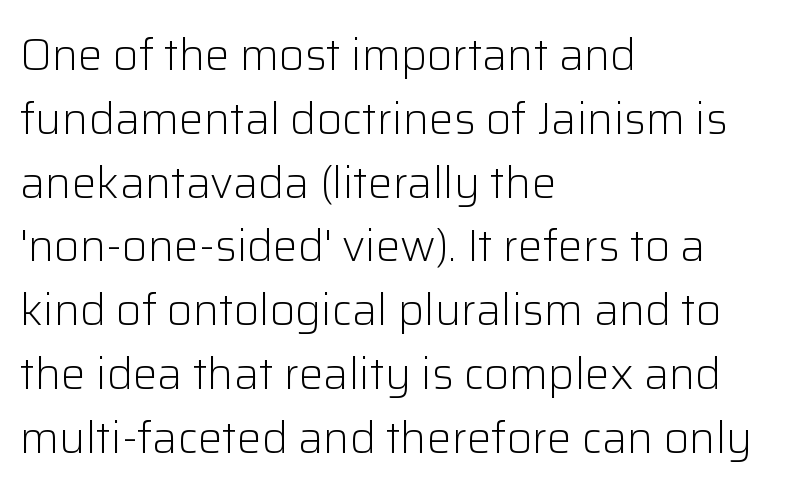
The image shows 44 px light sans-serif type, upright; set left-aligned, normal line spacing (1.45x), normal letter spacing, not underlined; low stroke contrast and a medium x-height.
